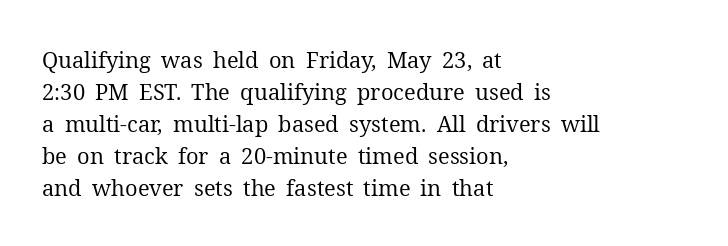
{"italic": "no", "bold": "no", "underline": "no", "align": "left", "line_spacing": "normal", "line_spacing_ratio": 1.46, "letter_spacing": "normal", "letter_spacing_em": 0.0, "glyph_px": 22}
